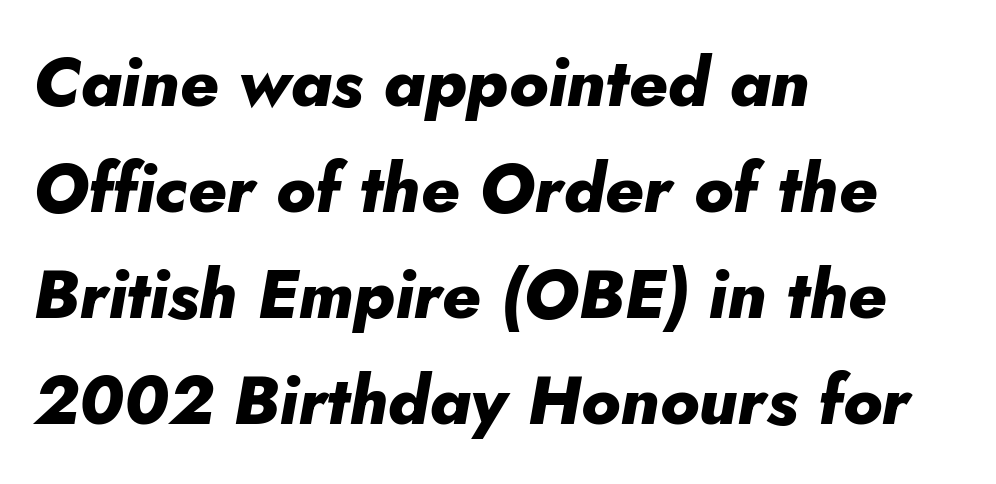
{"italic": "yes", "lean": "right", "slant_degrees": 5, "bold": "yes", "weight": "heavy", "width": "normal", "stroke_contrast": "low", "x_height": "small", "monospaced": "no", "underline": "no", "align": "left", "line_spacing": "normal", "line_spacing_ratio": 1.56, "letter_spacing": "normal", "letter_spacing_em": 0.0, "glyph_px": 68}
